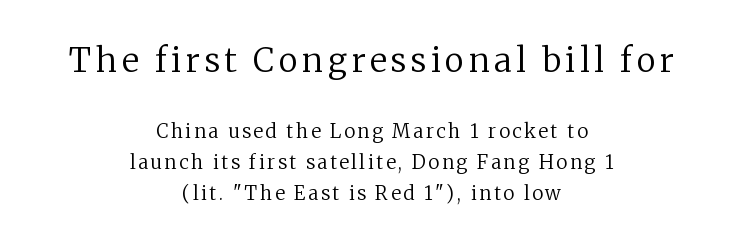
{"serif": "yes", "italic": "no", "bold": "no", "weight": "regular", "width": "normal", "stroke_contrast": "low", "x_height": "medium", "monospaced": "no", "underline": "no", "align": "center", "line_spacing": "normal", "line_spacing_ratio": 1.63, "larger_block": "first", "size_ratio": 1.74, "glyph_px": 33}
